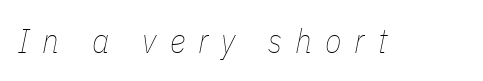
The image shows 34 px thin, condensed type, italic (leaning right); set unusually wide letter spacing (+0.38 em), not underlined; low stroke contrast and a medium x-height.
